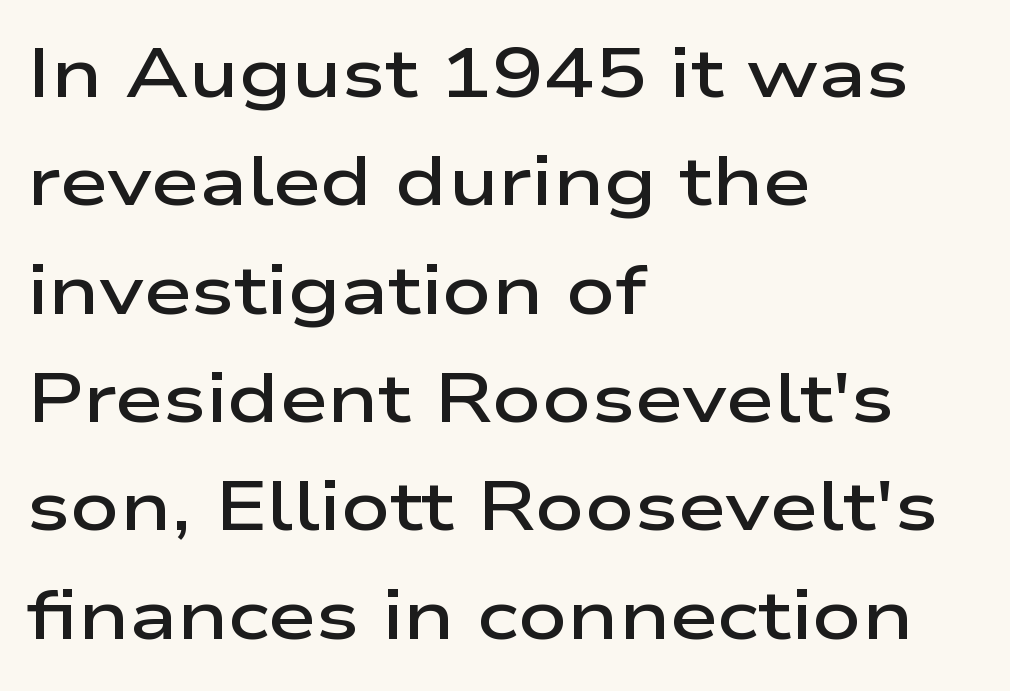
{"serif": "no", "italic": "no", "bold": "semi", "weight": "semibold", "width": "wide", "stroke_contrast": "low", "x_height": "medium", "monospaced": "no", "underline": "no", "align": "left", "line_spacing": "normal", "line_spacing_ratio": 1.57, "letter_spacing": "normal", "letter_spacing_em": 0.0, "glyph_px": 69}
